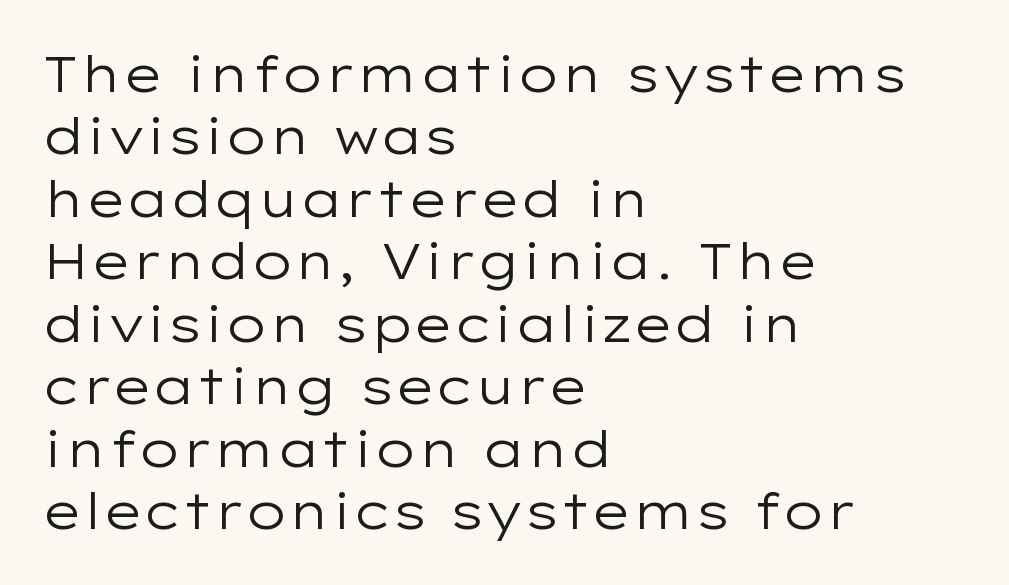
{"serif": "no", "italic": "no", "bold": "no", "weight": "regular", "width": "wide", "stroke_contrast": "low", "x_height": "medium", "monospaced": "no", "underline": "no", "align": "left", "line_spacing": "normal", "line_spacing_ratio": 1.25, "letter_spacing": "normal", "letter_spacing_em": 0.0, "glyph_px": 50}
